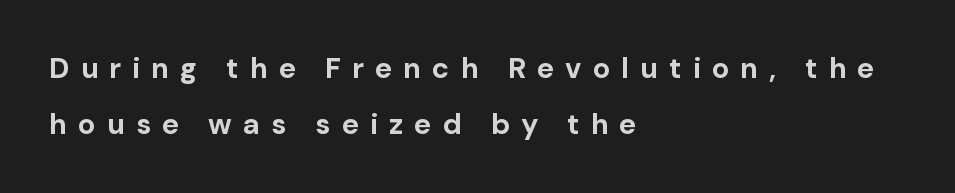
Do the characters align in a grid? No, the font is proportional. Notice how the passage keeps a crisp vertical edge on the left only. Letterform terminals end flat and unadorned throughout the passage. The lettering holds an erect, upright posture throughout. Regarding leading, the lines here are spaced well apart.
